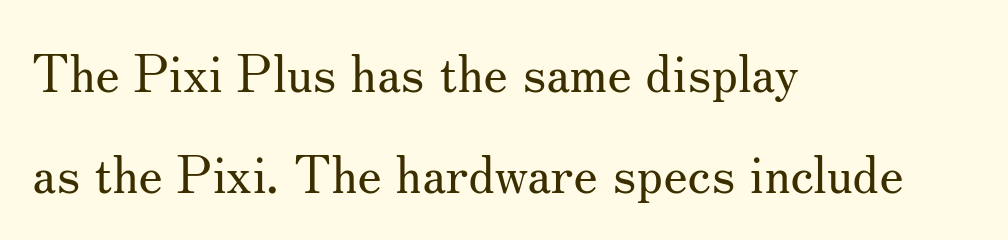
The text was rendered using a seriffed face with decorative stroke endings. Short note: letters normally spaced. Is this a heavy cut? Hardly; it is regular or lighter. Each letter keeps its own natural width here, so spacing adapts to shape. Students, observe: this is what heavily led, spacious text looks like. The font's upright variant was chosen for this text.
